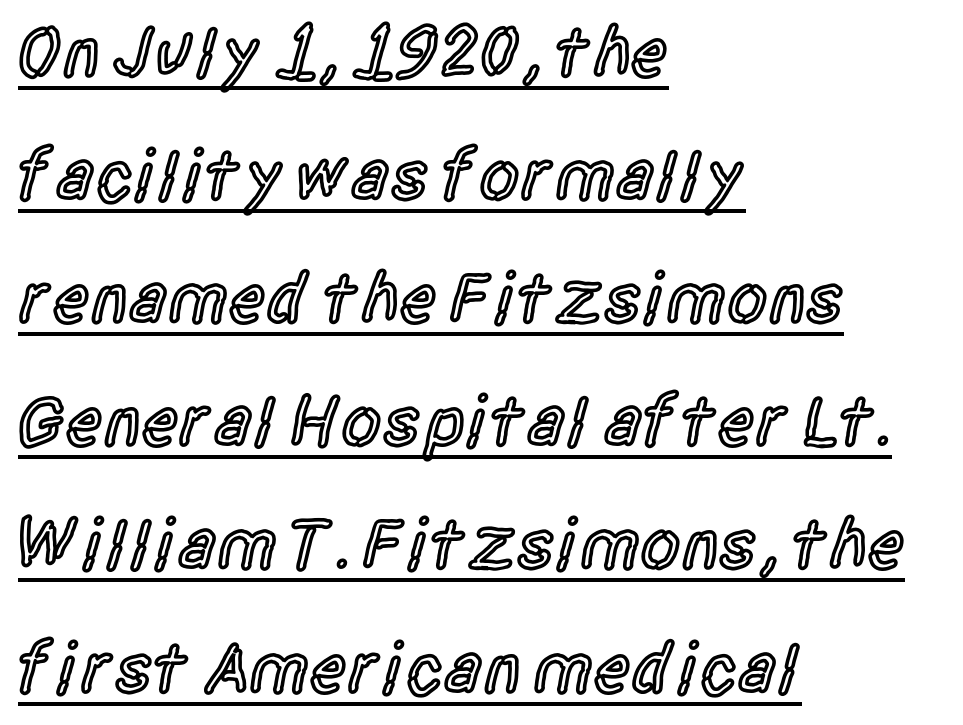
Q: Is the text bold? A: Semi-bold.
Q: Is the text italic (slanted)? A: Yes.
Q: Is the typeface a serif or a sans-serif typeface? A: Sans-serif.
Q: Is the text underlined? A: Yes.
Q: How is the paragraph aligned? A: Left-aligned.
Q: Is the spacing between letters normal or unusually wide? A: Normal.
Q: Width (condensed, normal, or wide)? A: Condensed.
Q: x-height? A: Large.
Q: Monospaced? A: No.
